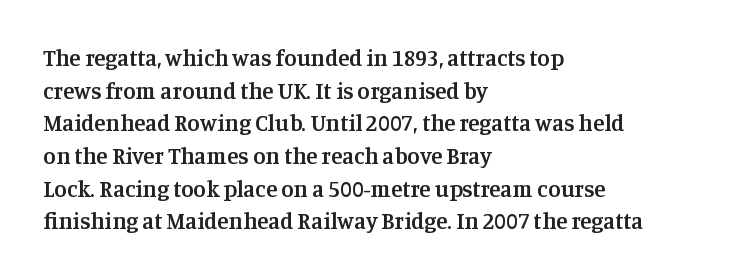
{"italic": "no", "bold": "semi", "underline": "no", "align": "left", "line_spacing": "normal", "line_spacing_ratio": 1.42, "letter_spacing": "normal", "letter_spacing_em": 0.0, "glyph_px": 23}
